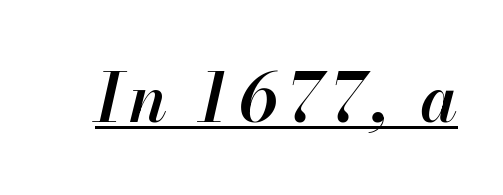
{"italic": "yes", "lean": "right", "slant_degrees": 13, "bold": "semi", "weight": "semibold", "width": "normal", "stroke_contrast": "high", "x_height": "small", "monospaced": "no", "underline": "yes", "glyph_px": 67}
